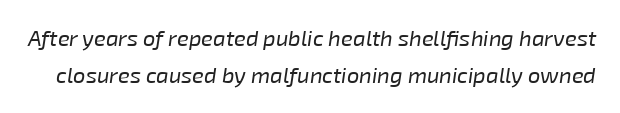
Q: Is the text bold? A: No.
Q: Is the text italic (slanted)? A: Yes, it leans right by about 8 degrees.
Q: Is the text underlined? A: No.
Q: Is the spacing between letters normal or unusually wide? A: Normal.
Q: Is the spacing between lines tight, normal or loose? A: Normal.
